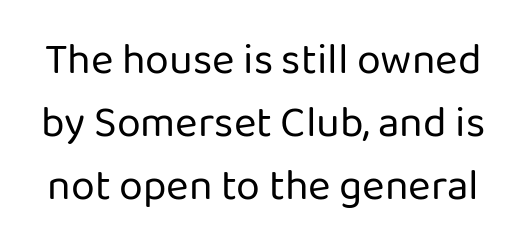
The image shows 43 px regular-weight sans-serif type, upright; set normal line spacing (1.46x), normal letter spacing, not underlined; low stroke contrast and a medium x-height.
